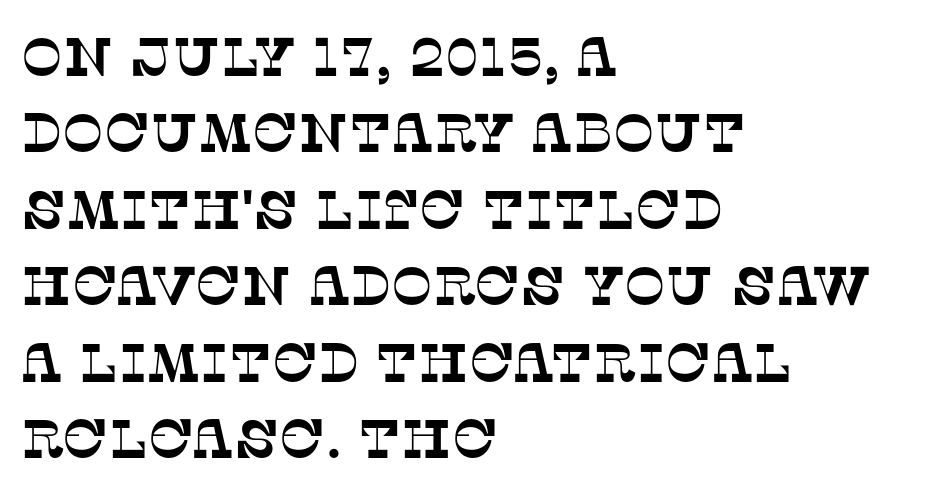
{"serif": "yes", "width": "normal", "stroke_contrast": "low", "x_height": "large", "monospaced": "no", "underline": "no", "align": "left", "line_spacing": "normal", "line_spacing_ratio": 1.39, "letter_spacing": "normal", "letter_spacing_em": 0.0, "glyph_px": 55}
